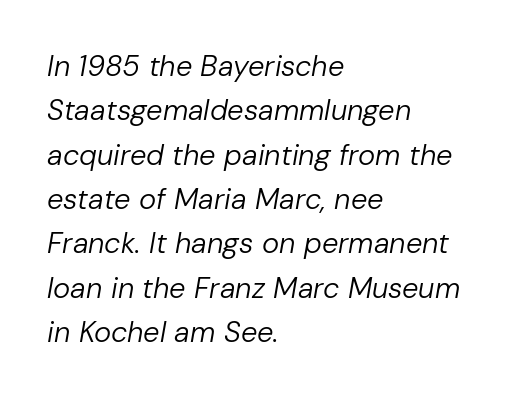
What's the leading like? Ordinary, nothing unusual. The strokes carry an ordinary text weight at most. When letters slant like this, we call the style italic. Character widths vary here, with narrow letters taking less room than wide ones. Here the glyphs are tracked normally, forming tight word shapes. Any mark beneath the type? The region is blank.
